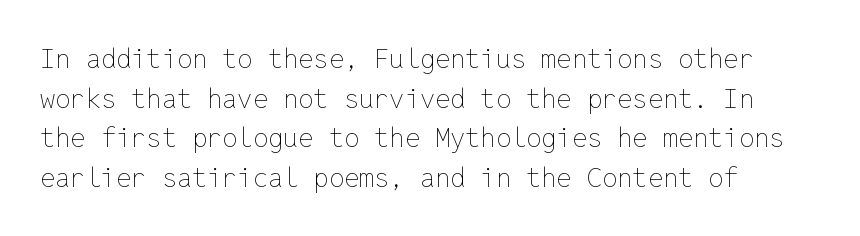
{"italic": "no", "bold": "no", "underline": "no", "align": "left", "line_spacing": "normal", "line_spacing_ratio": 1.47, "letter_spacing": "normal", "letter_spacing_em": 0.0, "glyph_px": 27}
